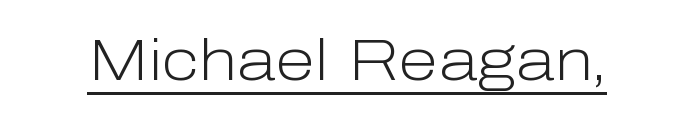
Stems and bowls with no extra thickness — not bold. Is this a fixed-width face? No — the glyphs have proportional, varying widths. Is this a sans? Yes — the strokes have no serifs. Students, note that the glyphs here touch the page at normal intervals.
